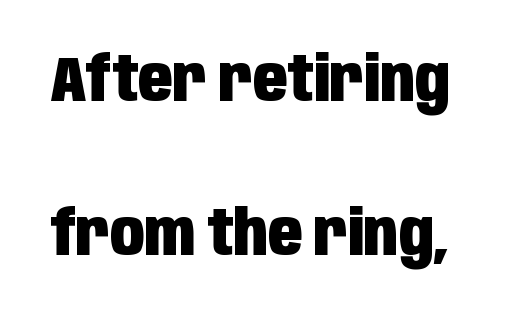
The rendering keeps characters at their native spacing. You can tell from the bare stems that sans-serif type was used. Looks like regular typesetting: each glyph gets only the width it needs. A roman cut, with each character standing at attention. Heavy-handed strokes throughout: this text is bold. The passage shown stacks its lines with a broad gap.
